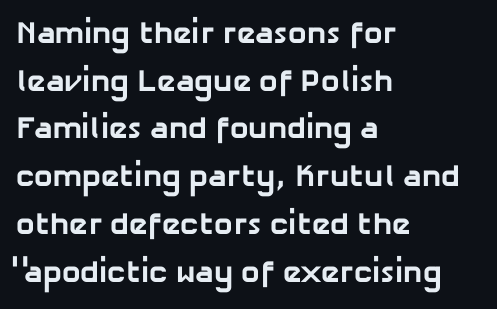
The image shows 31 px bold sans-serif type; set left-aligned, normal line spacing (1.54x), normal letter spacing, not underlined; low stroke contrast and a medium x-height.
